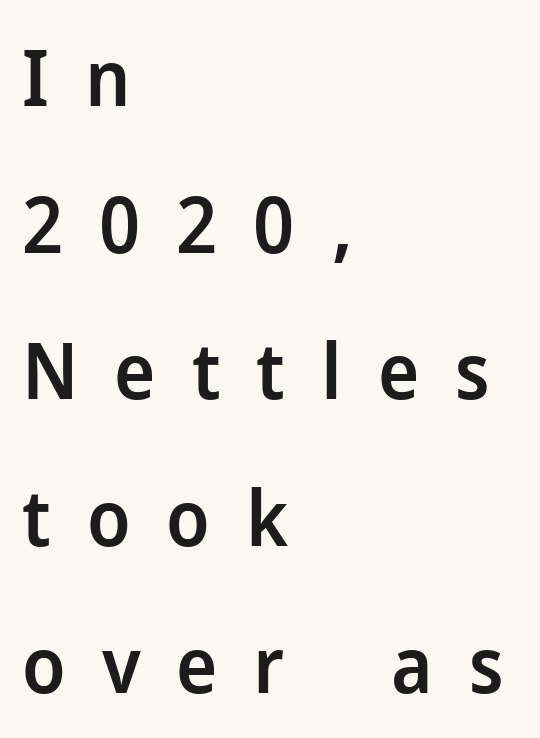
Q: Is the text bold? A: Semi-bold.
Q: Is the text italic (slanted)? A: No, it is upright.
Q: Is the typeface a serif or a sans-serif typeface? A: Sans-serif.
Q: Is the text underlined? A: No.
Q: How is the paragraph aligned? A: Left-aligned.
Q: Is the spacing between letters normal or unusually wide? A: Unusually wide.
Q: Width (condensed, normal, or wide)? A: Normal.
Q: Stroke contrast? A: Low.
Q: x-height? A: Medium.
Q: Monospaced? A: No.
